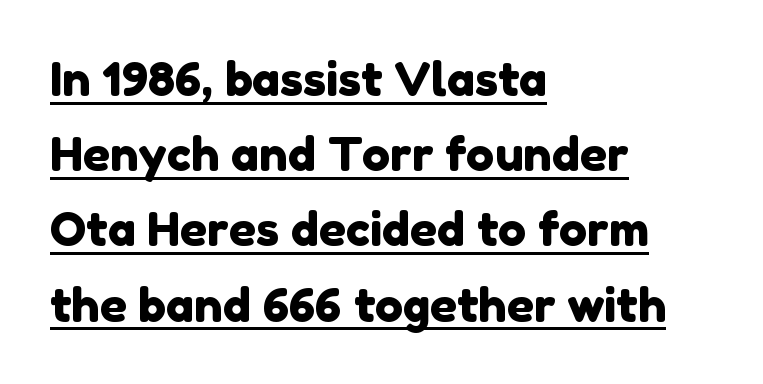
Q: Is the typeface a serif or a sans-serif typeface? A: Sans-serif.
Q: Is the text underlined? A: Yes.
Q: How is the paragraph aligned? A: Left-aligned.
Q: Is the spacing between letters normal or unusually wide? A: Normal.
Q: Is the spacing between lines tight, normal or loose? A: Normal.
Q: Width (condensed, normal, or wide)? A: Normal.
Q: Stroke contrast? A: Low.
Q: x-height? A: Medium.
Q: Monospaced? A: No.
